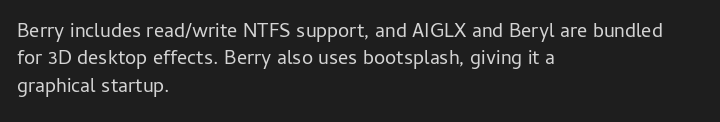
The image shows 20 px text type, upright; set left-aligned, normal line spacing (1.37x), normal letter spacing, not underlined.
